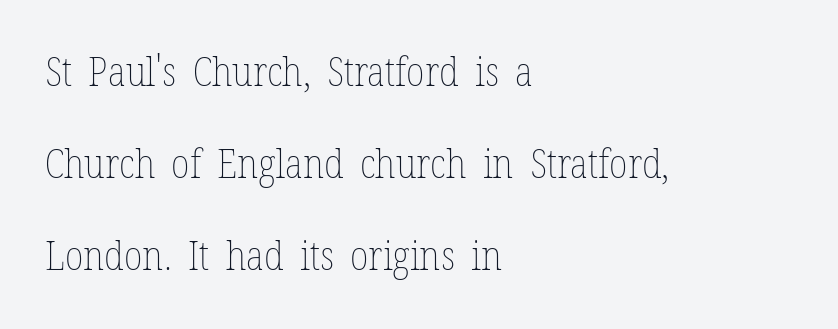
{"italic": "no", "bold": "no", "weight": "thin", "width": "condensed", "stroke_contrast": "low", "x_height": "medium", "monospaced": "no", "underline": "no", "align": "left", "line_spacing": "loose", "line_spacing_ratio": 2.25, "letter_spacing": "normal", "letter_spacing_em": 0.0, "glyph_px": 41}
